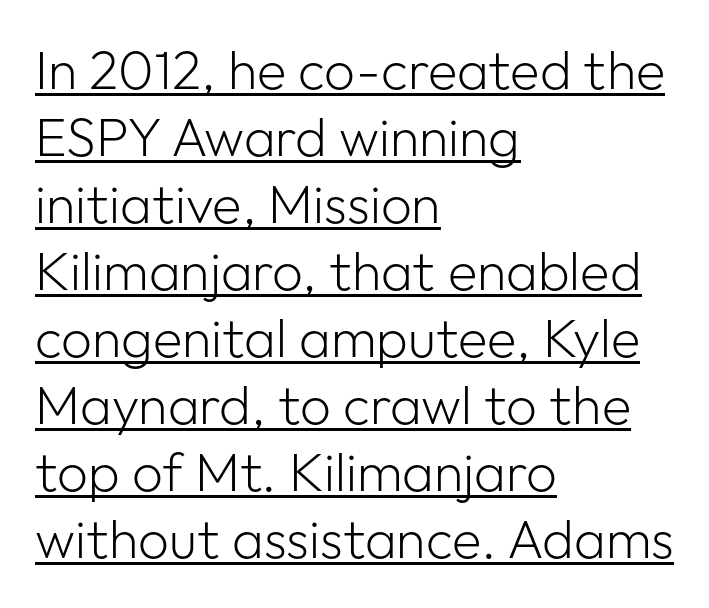
The image shows 54 px light sans-serif type, upright; set left-aligned, line spacing 1.24x, normal letter spacing, underlined; low stroke contrast and a medium x-height.
